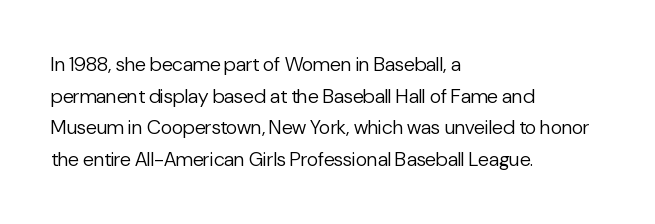
The image shows 20 px text type, upright; set left-aligned, normal line spacing (1.58x), normal letter spacing, not underlined.
